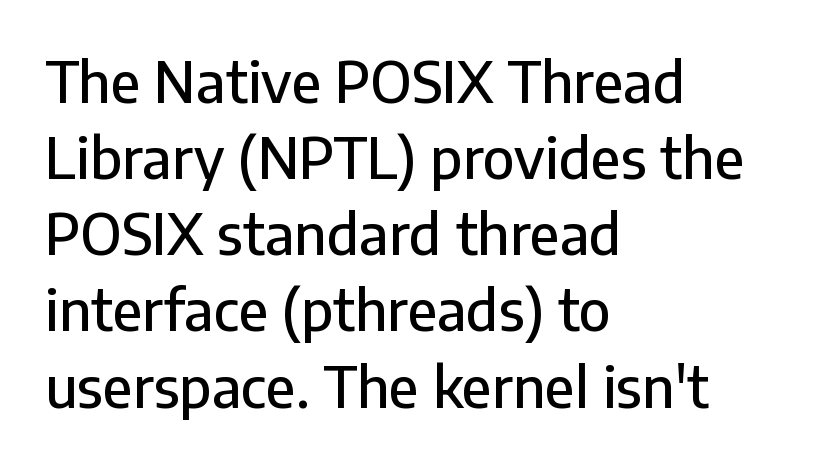
The image shows 56 px sans-serif type, upright; set left-aligned, normal line spacing (1.36x), normal letter spacing, not underlined; low stroke contrast and a medium x-height.
